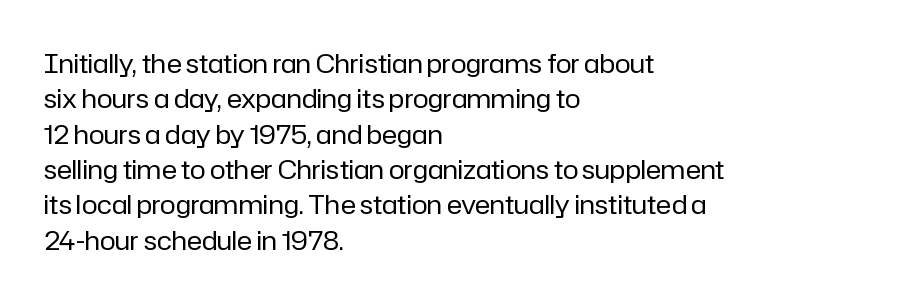
Vertically, the passage feels balanced, rows spaced as you'd expect. No italicization has been applied; the sample stays upright. A bare baseline throughout the passage. Think standard paragraph weight, or any step lighter than that.
